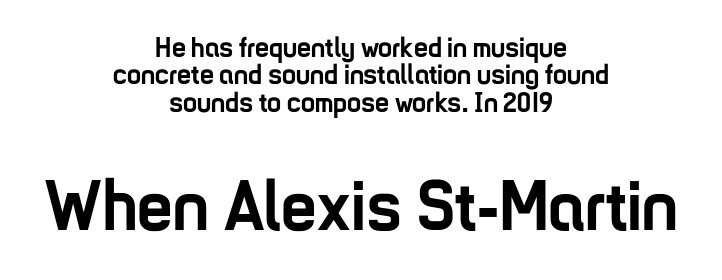
Q: Is the text bold? A: Yes.
Q: Is the text italic (slanted)? A: No, it is upright.
Q: Is the typeface a serif or a sans-serif typeface? A: Sans-serif.
Q: Is the text underlined? A: No.
Q: How is the paragraph aligned? A: Centered.
Q: Is the spacing between letters normal or unusually wide? A: Normal.
Q: Is the spacing between lines tight, normal or loose? A: Tight.
Q: Which block of text is set in a larger size, the first (top) or the second (bottom)? A: The second (bottom) one.
Q: Width (condensed, normal, or wide)? A: Condensed.
Q: Stroke contrast? A: Low.
Q: x-height? A: Medium.
Q: Monospaced? A: No.
